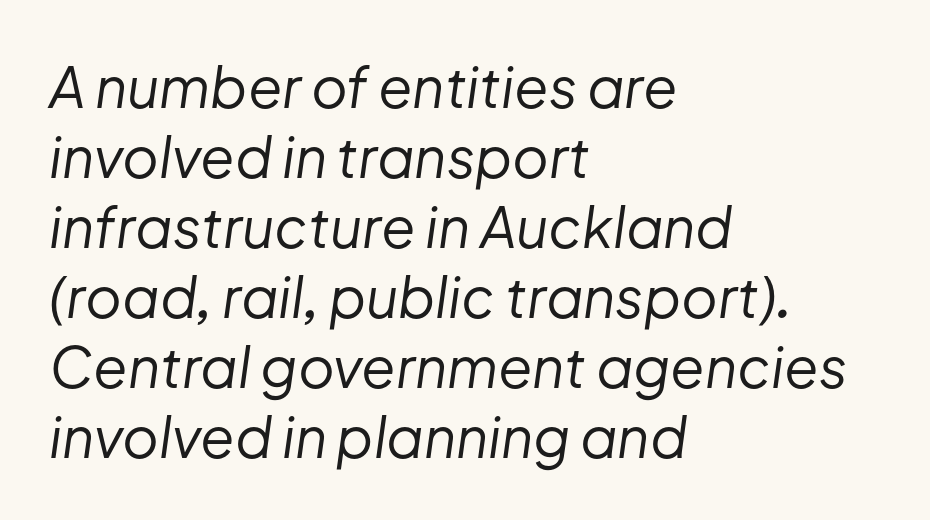
A typesetter would call this leading conventional body-copy spacing. Rendered with sloped, italic letterforms. Unmarked baselines from the first word to the last. Here the glyphs are tracked normally, forming tight word shapes. Weight: regular or lighter. This rendering uses left alignment, leaving the right contour irregular.
